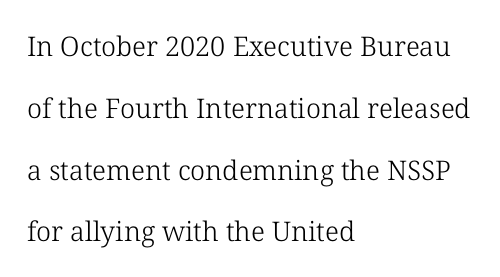
This sample is left-justified, so line endings fall wherever the words run out. Check the space under the baseline: it is left empty. In terms of leading, this rendering errs on the spacious side. No italicization has been applied; the sample stays upright. The letterforms sit shoulder to shoulder at normal distance.
